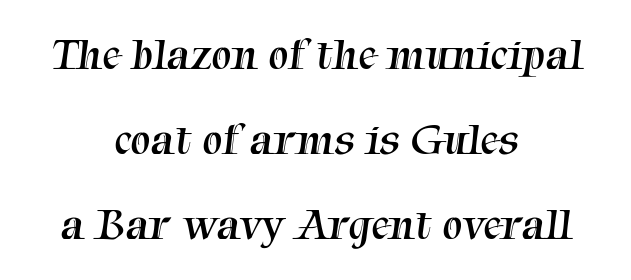
The image shows 45 px regular-weight serif type; set centered, line spacing 1.89x, normal letter spacing, not underlined; medium stroke contrast and a medium x-height.
